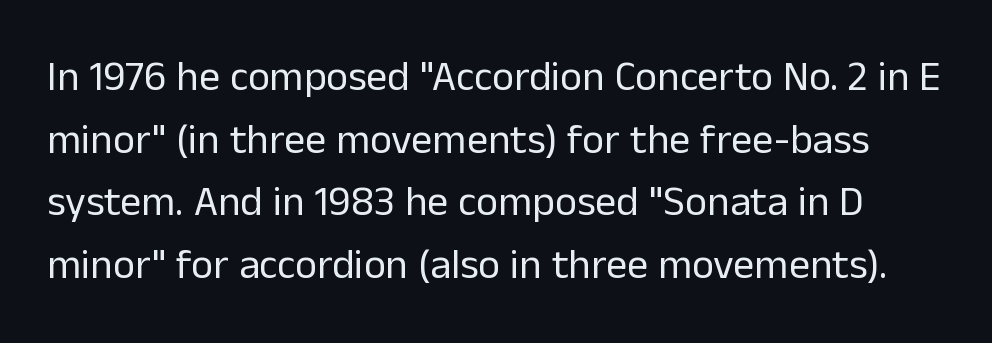
The image shows 42 px regular-weight sans-serif type, upright; set normal line spacing (1.49x), normal letter spacing, not underlined; low stroke contrast and a medium x-height.
